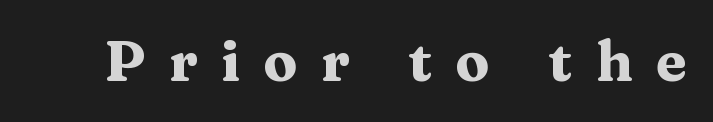
{"serif": "yes", "italic": "no", "bold": "yes", "weight": "heavy", "width": "wide", "stroke_contrast": "medium", "x_height": "medium", "monospaced": "no", "underline": "no", "letter_spacing": "wide", "letter_spacing_em": 0.42, "glyph_px": 56}
